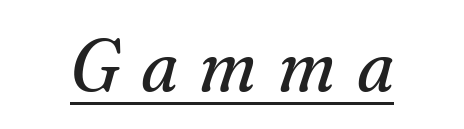
{"serif": "yes", "italic": "yes", "lean": "right", "slant_degrees": 16, "bold": "no", "weight": "regular", "width": "normal", "stroke_contrast": "medium", "x_height": "small", "monospaced": "no", "underline": "yes", "letter_spacing": "wide", "letter_spacing_em": 0.29, "glyph_px": 73}
